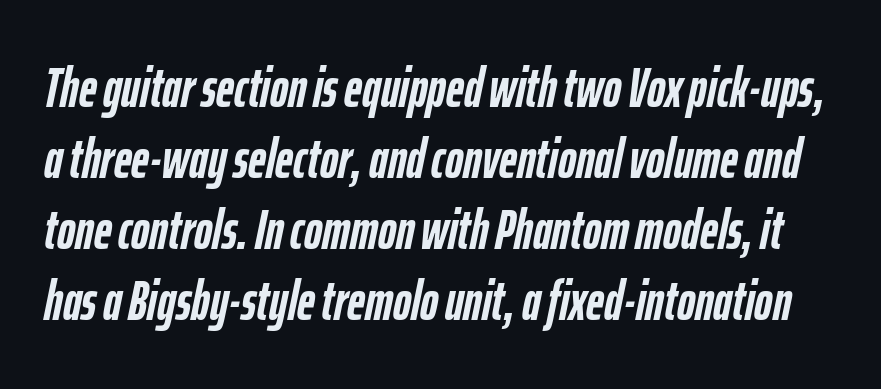
Q: Is the text bold? A: Yes.
Q: Is the text italic (slanted)? A: Yes, it leans right by about 12 degrees.
Q: Is the text underlined? A: No.
Q: Is the spacing between letters normal or unusually wide? A: Normal.
Q: Is the spacing between lines tight, normal or loose? A: Normal.
Q: Width (condensed, normal, or wide)? A: Condensed.
Q: Stroke contrast? A: Low.
Q: x-height? A: Medium.
Q: Monospaced? A: No.
